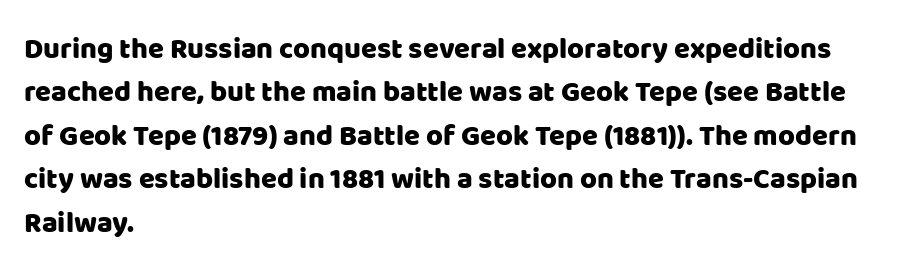
Q: Is the text italic (slanted)? A: No, it is upright.
Q: Is the typeface a serif or a sans-serif typeface? A: Sans-serif.
Q: Is the text underlined? A: No.
Q: How is the paragraph aligned? A: Left-aligned.
Q: Is the spacing between letters normal or unusually wide? A: Normal.
Q: Is the spacing between lines tight, normal or loose? A: Normal.
Q: Width (condensed, normal, or wide)? A: Normal.
Q: Stroke contrast? A: Low.
Q: x-height? A: Large.
Q: Monospaced? A: No.
